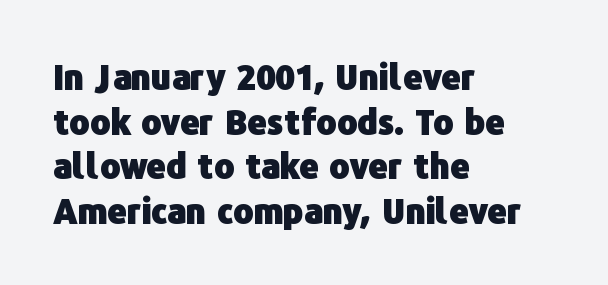
Inter-character spacing is left at the font's built-in metrics. Honestly, there is no underline to notice here at all. One glance says typical: line gaps are just what's usual. Posture: upright roman. Strokes here are thick enough to call this a true bold.
